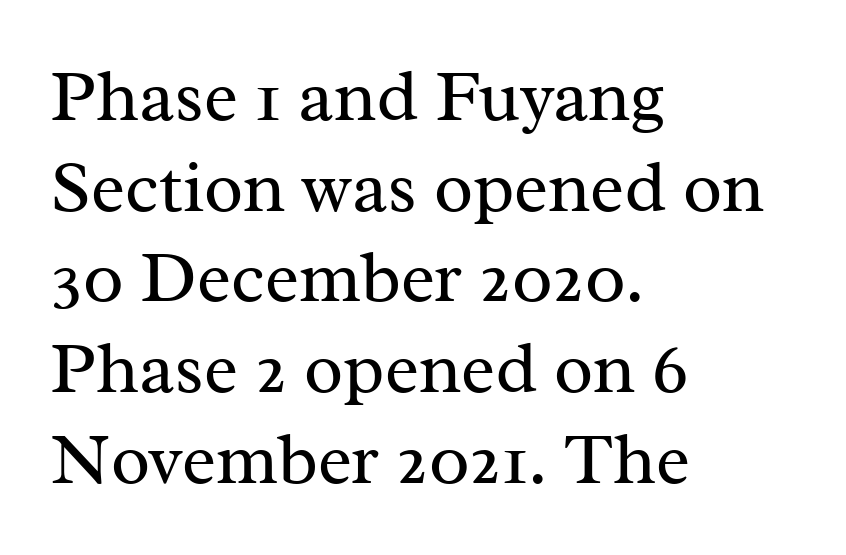
Q: Is the text bold? A: No.
Q: Is the text italic (slanted)? A: No, it is upright.
Q: Is the typeface a serif or a sans-serif typeface? A: Serif.
Q: Is the text underlined? A: No.
Q: How is the paragraph aligned? A: Left-aligned.
Q: Is the spacing between letters normal or unusually wide? A: Normal.
Q: Is the spacing between lines tight, normal or loose? A: Normal.
Q: Width (condensed, normal, or wide)? A: Normal.
Q: Stroke contrast? A: Medium.
Q: x-height? A: Medium.
Q: Monospaced? A: No.
